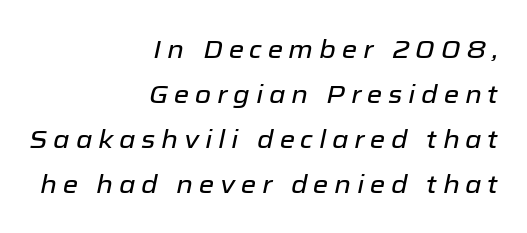
{"italic": "yes", "lean": "right", "slant_degrees": 12, "underline": "no", "align": "right", "line_spacing_ratio": 1.8, "letter_spacing": "wide", "letter_spacing_em": 0.23, "glyph_px": 25}
